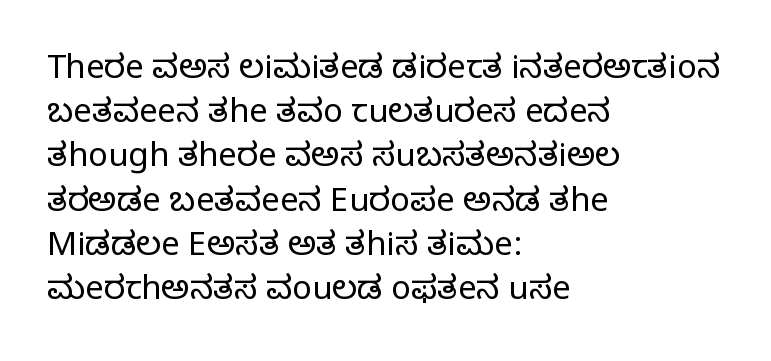
The image shows 33 px regular-weight serif type, upright; set left-aligned, normal line spacing (1.34x), normal letter spacing, not underlined; low stroke contrast and a large x-height.
